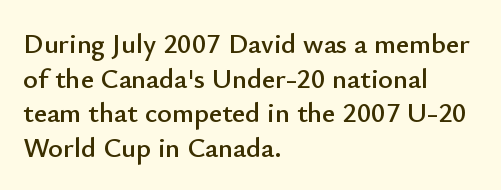
Glance below the letters and you will spot only blank space. Serifs: no, the terminals of the letterforms are clean. Nope, not italic — everything's standing straight. The face used here is proportionally spaced, like ordinary book or web type. Observe the ordinary spacing: letters are neighbours, not strangers.
